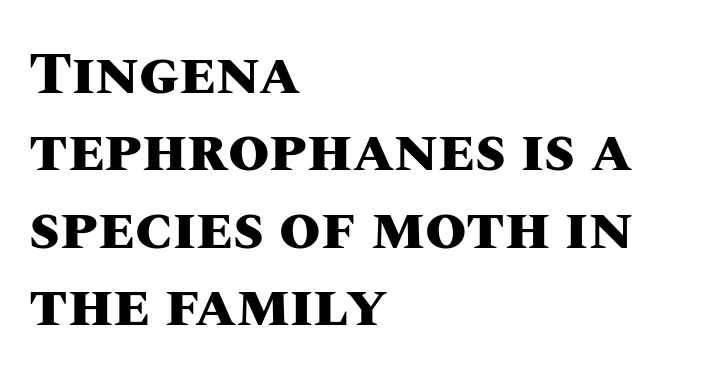
The paragraph has a hard left edge and a soft right edge. Looks like regular typesetting: each glyph gets only the width it needs. Students, note that the glyphs here touch the page at normal intervals. Whoever set this chose a conventional vertical rhythm. This sample uses an upright cut, with every glyph sitting square on the baseline. Check under the words: just untouched page.
